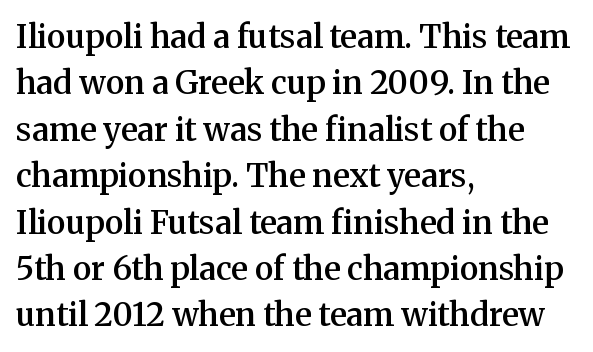
The image shows 32 px semibold serif type, upright; set left-aligned, normal line spacing (1.45x), normal letter spacing, not underlined; medium stroke contrast and a medium x-height.
